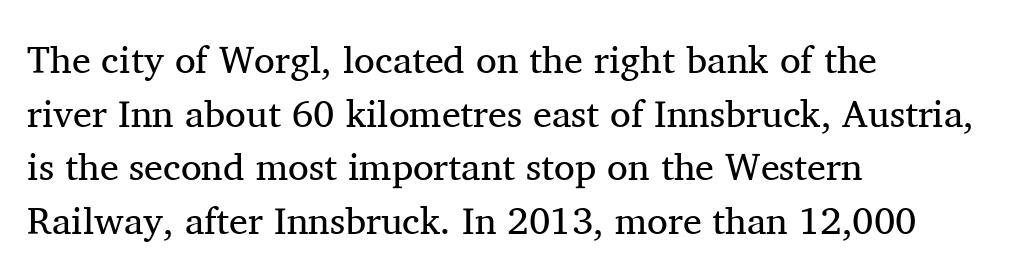
The vertical gap from one line to the next is medium. The passage shown is typed in a proportional face where columns would drift. These lines stack with their left ends in a neat column. The strokes carry an ordinary text weight at most. Designer's note — italics off, roman on.
